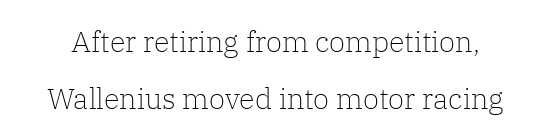
The image shows 29 px light serif type, upright; set loose line spacing (1.97x), normal letter spacing, not underlined; low stroke contrast and a medium x-height.
